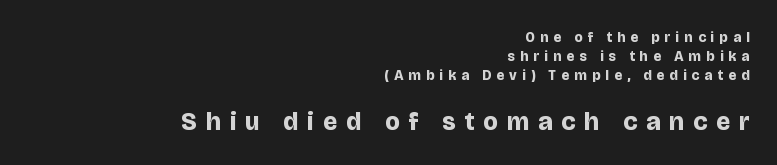
{"italic": "no", "bold": "yes", "underline": "no", "align": "right", "line_spacing": "normal", "line_spacing_ratio": 1.37, "letter_spacing": "wide", "letter_spacing_em": 0.37, "larger_block": "second", "size_ratio": 1.79, "glyph_px": 25}
